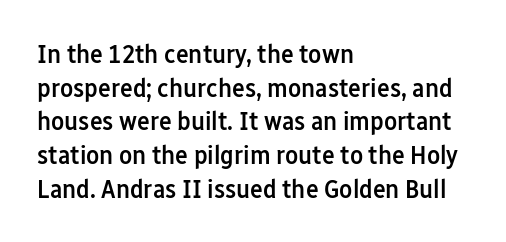
Q: Is the text bold? A: Semi-bold.
Q: Is the text italic (slanted)? A: No, it is upright.
Q: Is the text underlined? A: No.
Q: How is the paragraph aligned? A: Left-aligned.
Q: Is the spacing between letters normal or unusually wide? A: Normal.
Q: Is the spacing between lines tight, normal or loose? A: Normal.
